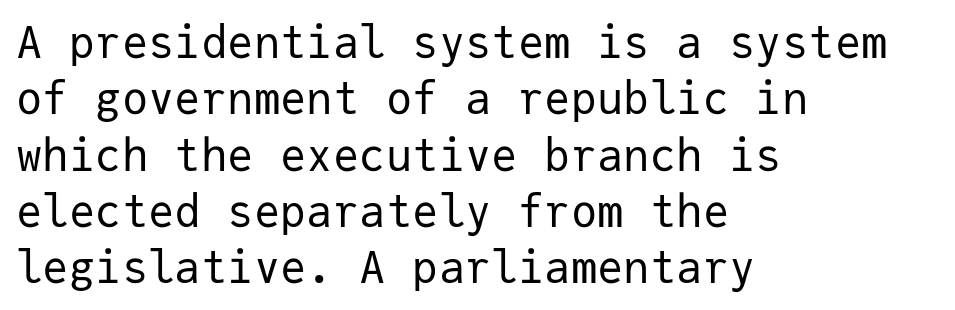
Normally led — the rows are evenly, conventionally spaced. The face used here is rendered with its standard letterfit. Think standard paragraph weight, or any step lighter than that. The ragged edge is on the right, which tells us the setting is flush left. Underlining? Definitely not there. Posture: vertical.
